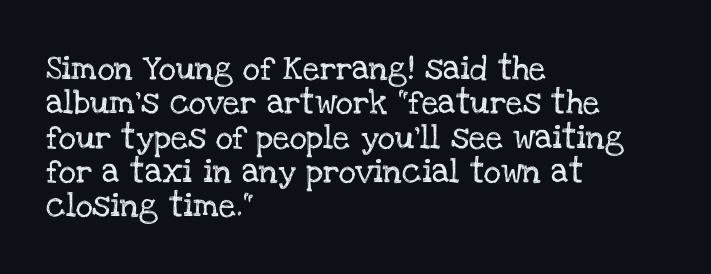
The rows are spaced the way most documents space them. Italic: no, the glyphs are upright roman. Reading down the block, your eye returns to a fixed left position each line. The words here are not underlined. Nothing unusual about the tracking: characters are spaced as the font intends.
